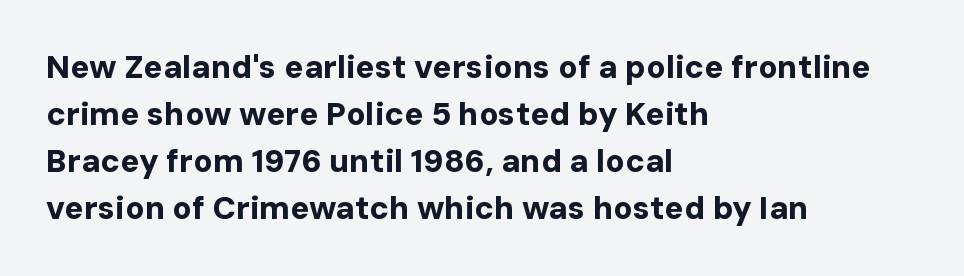
{"serif": "no", "italic": "no", "bold": "yes", "weight": "bold", "width": "normal", "stroke_contrast": "low", "x_height": "medium", "monospaced": "no", "underline": "no", "align": "left", "line_spacing": "normal", "line_spacing_ratio": 1.47, "letter_spacing": "normal", "letter_spacing_em": 0.0, "glyph_px": 32}
